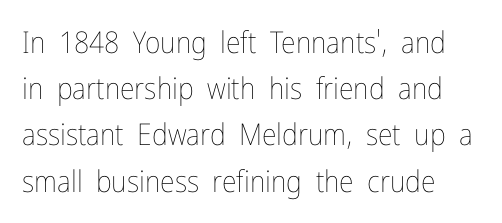
The image shows 30 px thin, condensed type, upright; set normal line spacing (1.54x), normal letter spacing, not underlined; low stroke contrast and a medium x-height.
